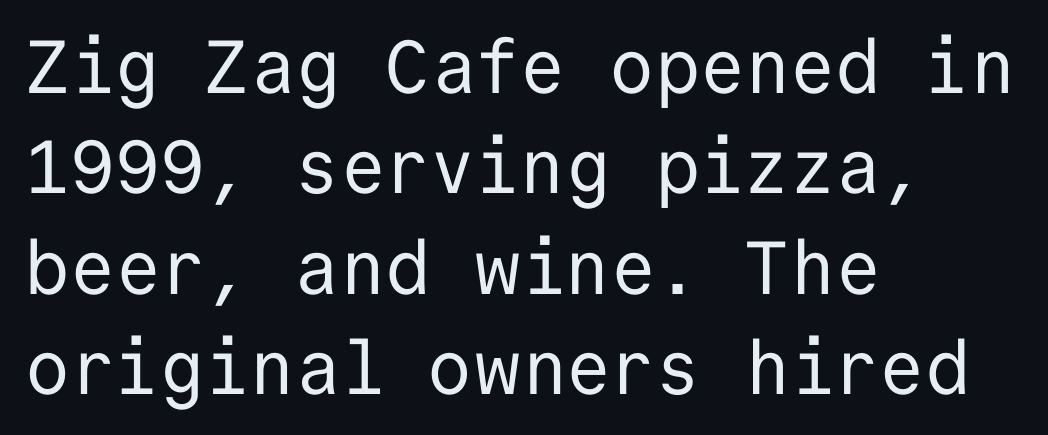
Q: Is the text bold? A: No.
Q: Is the text italic (slanted)? A: No, it is upright.
Q: Is the typeface a serif or a sans-serif typeface? A: Sans-serif.
Q: Is the text underlined? A: No.
Q: How is the paragraph aligned? A: Left-aligned.
Q: Is the spacing between letters normal or unusually wide? A: Normal.
Q: Is the spacing between lines tight, normal or loose? A: Normal.
Q: Width (condensed, normal, or wide)? A: Normal.
Q: Stroke contrast? A: Low.
Q: x-height? A: Medium.
Q: Monospaced? A: Yes.
